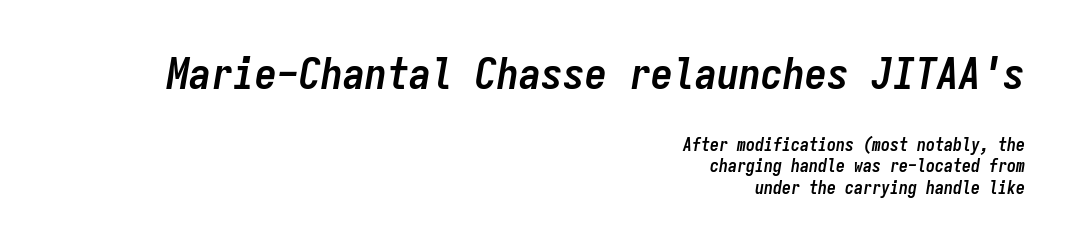
You could count columns in this text — the font is strictly monospaced. Is the block centered? No — it sits flush against the right margin. Nobody touched the tracking dial on this one. The lettering tilts uniformly, giving the passage an italic look.
